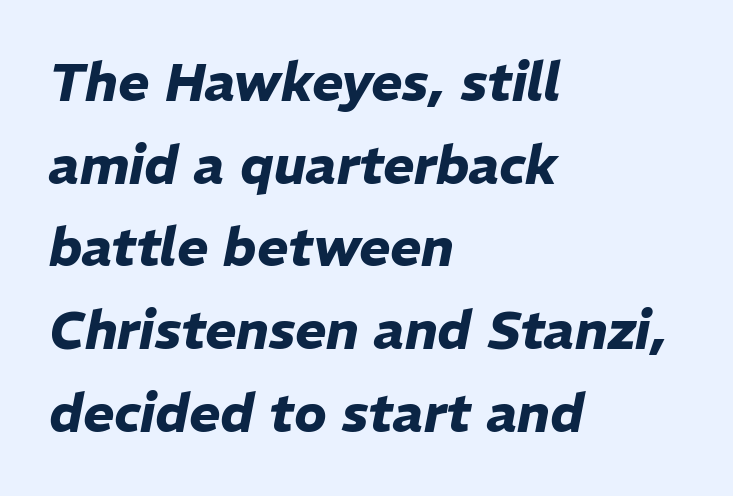
Q: Is the text bold? A: Yes.
Q: Is the text italic (slanted)? A: Yes, it leans right by about 11 degrees.
Q: Is the text underlined? A: No.
Q: How is the paragraph aligned? A: Left-aligned.
Q: Is the spacing between letters normal or unusually wide? A: Normal.
Q: Is the spacing between lines tight, normal or loose? A: Normal.
Q: Width (condensed, normal, or wide)? A: Normal.
Q: Stroke contrast? A: Low.
Q: x-height? A: Medium.
Q: Monospaced? A: No.
